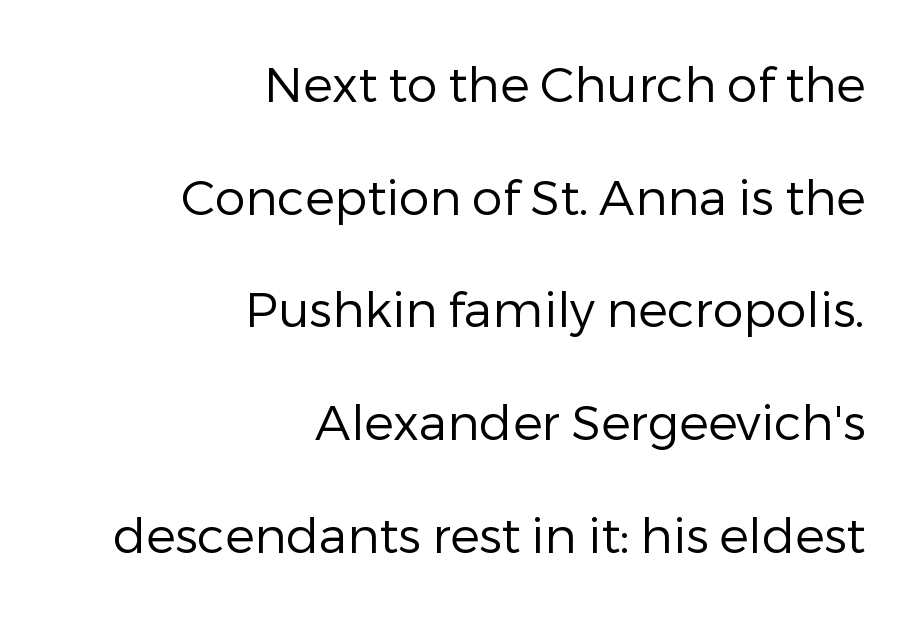
The image shows 49 px regular-weight sans-serif type, upright; set right-aligned, loose line spacing (2.3x), normal letter spacing, not underlined; low stroke contrast and a medium x-height.
